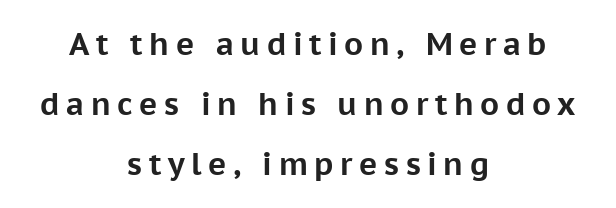
The image shows 31 px bold sans-serif type, upright; set centered, loose line spacing (1.94x), unusually wide letter spacing (+0.21 em), not underlined; low stroke contrast and a medium x-height.
